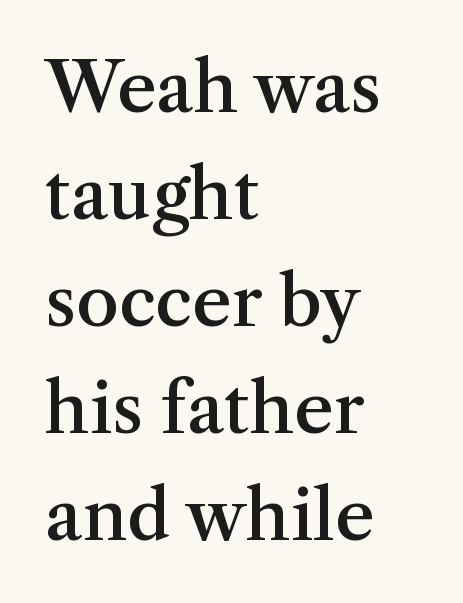
The image shows 69 px semibold serif type, upright; set left-aligned, normal line spacing (1.55x), normal letter spacing, not underlined; medium stroke contrast and a medium x-height.
